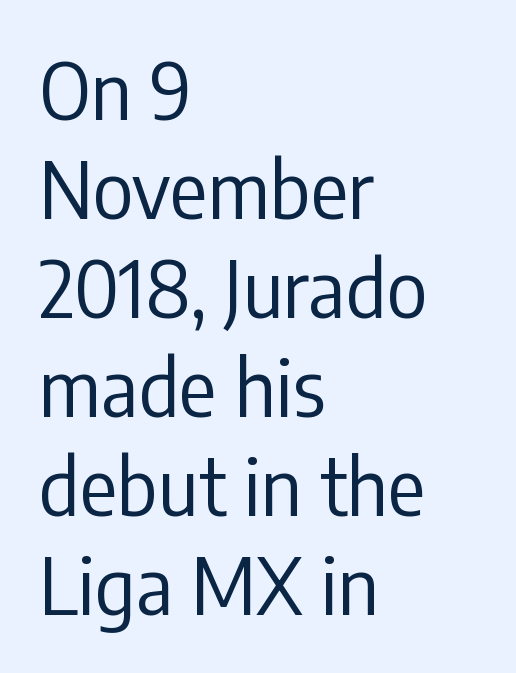
Q: Is the text bold? A: No.
Q: Is the text italic (slanted)? A: No, it is upright.
Q: Is the typeface a serif or a sans-serif typeface? A: Sans-serif.
Q: Is the text underlined? A: No.
Q: How is the paragraph aligned? A: Left-aligned.
Q: Is the spacing between letters normal or unusually wide? A: Normal.
Q: Is the spacing between lines tight, normal or loose? A: Normal.
Q: Width (condensed, normal, or wide)? A: Condensed.
Q: Stroke contrast? A: Low.
Q: x-height? A: Medium.
Q: Monospaced? A: No.
